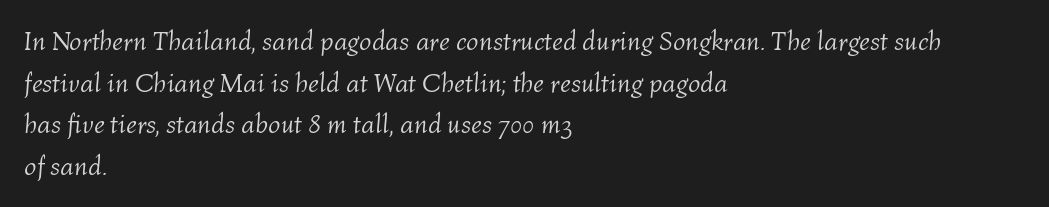
Q: Is the text bold? A: No.
Q: Is the text italic (slanted)? A: Yes, it leans right by about 4 degrees.
Q: Is the text underlined? A: No.
Q: How is the paragraph aligned? A: Left-aligned.
Q: Is the spacing between letters normal or unusually wide? A: Normal.
Q: Is the spacing between lines tight, normal or loose? A: Normal.
